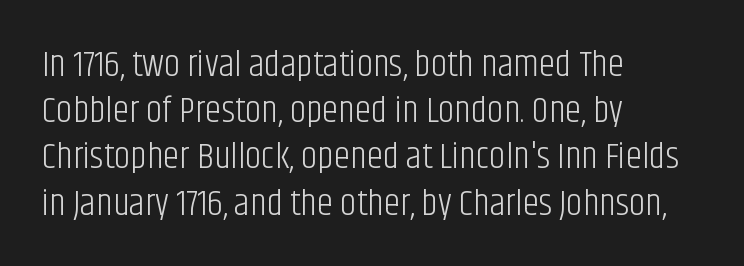
Decoration check: the copy has no underline. The weight tops out at a normal text grade. This rendering employs a face without finishing strokes, i.e., a sans-serif. Posture: upright roman. The face used here is proportionally spaced, like ordinary book or web type. Left-aligned paragraph, ragged on the right.
